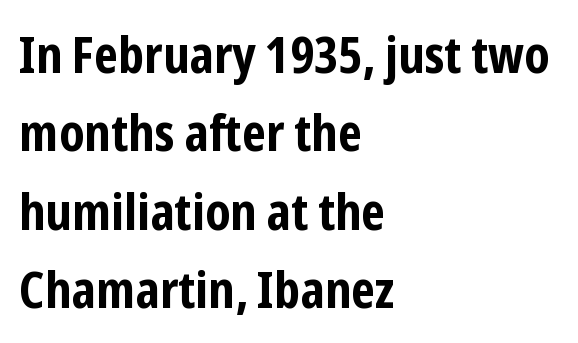
Q: Is the text bold? A: Yes.
Q: Is the text italic (slanted)? A: No, it is upright.
Q: Is the typeface a serif or a sans-serif typeface? A: Sans-serif.
Q: Is the text underlined? A: No.
Q: How is the paragraph aligned? A: Left-aligned.
Q: Is the spacing between letters normal or unusually wide? A: Normal.
Q: Is the spacing between lines tight, normal or loose? A: Normal.
Q: Width (condensed, normal, or wide)? A: Condensed.
Q: Stroke contrast? A: Low.
Q: x-height? A: Medium.
Q: Monospaced? A: No.
